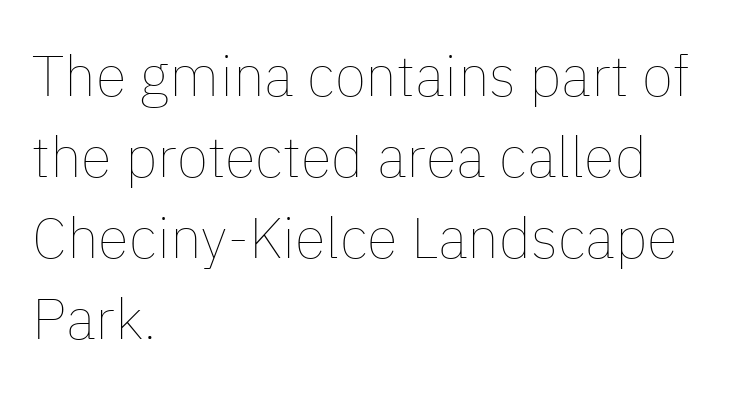
The image shows 57 px thin type, upright; set left-aligned, normal line spacing (1.42x), normal letter spacing, not underlined; low stroke contrast and a medium x-height.
